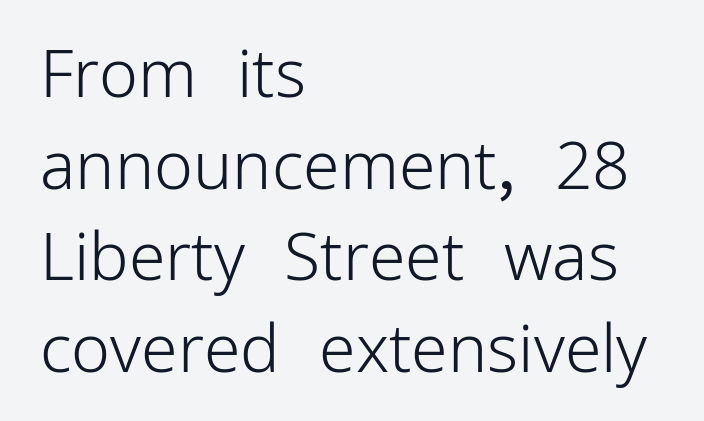
{"serif": "no", "italic": "no", "bold": "no", "weight": "light", "width": "normal", "stroke_contrast": "low", "x_height": "medium", "monospaced": "no", "underline": "no", "align": "left", "line_spacing": "normal", "line_spacing_ratio": 1.39, "letter_spacing": "normal", "letter_spacing_em": 0.0, "glyph_px": 66}
